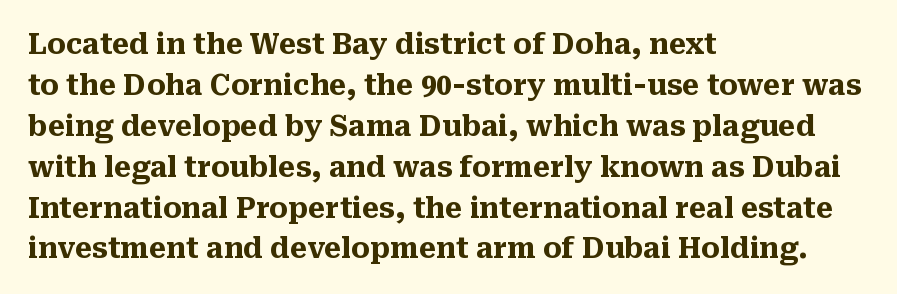
{"serif": "yes", "italic": "no", "bold": "yes", "weight": "heavy", "width": "normal", "stroke_contrast": "medium", "x_height": "medium", "monospaced": "no", "underline": "no", "align": "left", "line_spacing": "normal", "line_spacing_ratio": 1.46, "letter_spacing": "normal", "letter_spacing_em": 0.0, "glyph_px": 28}
